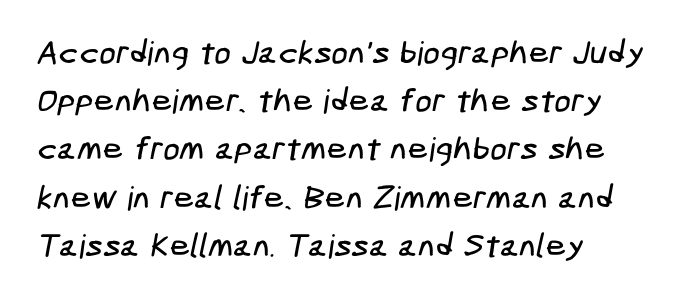
{"serif": "no", "width": "condensed", "stroke_contrast": "low", "x_height": "medium", "underline": "no", "align": "left", "line_spacing": "normal", "line_spacing_ratio": 1.46, "letter_spacing": "normal", "letter_spacing_em": 0.0, "glyph_px": 33}
